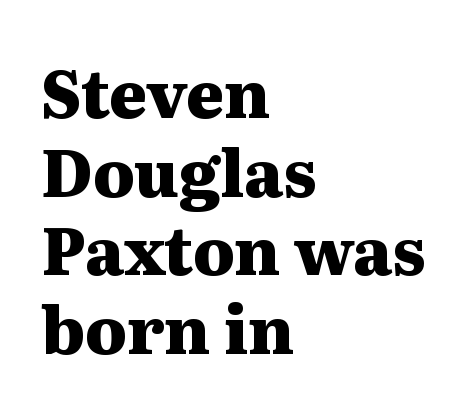
The image shows 65 px heavy, wide serif type, upright; set left-aligned, line spacing 1.21x, normal letter spacing, not underlined; medium stroke contrast and a medium x-height.
